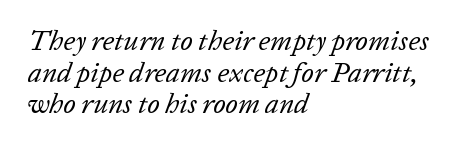
The image shows 28 px regular-weight type, italic (leaning right); set left-aligned, tight line spacing (1.13x), normal letter spacing, not underlined; low stroke contrast and a medium x-height.
